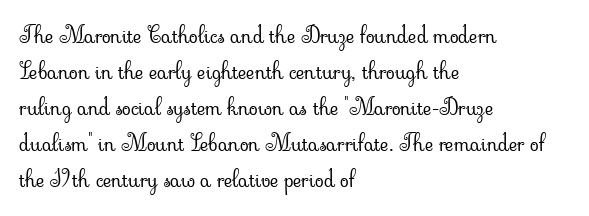
{"italic": "no", "bold": "no", "underline": "no", "align": "left", "line_spacing": "normal", "line_spacing_ratio": 1.57, "letter_spacing": "normal", "letter_spacing_em": 0.0, "glyph_px": 23}
